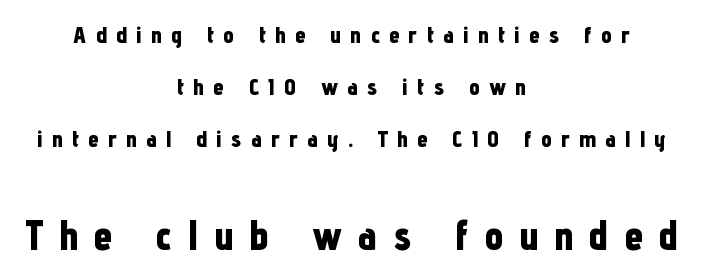
{"serif": "no", "italic": "no", "bold": "yes", "weight": "bold", "width": "condensed", "stroke_contrast": "low", "x_height": "medium", "monospaced": "no", "underline": "no", "align": "center", "line_spacing": "loose", "line_spacing_ratio": 2.17, "letter_spacing": "wide", "letter_spacing_em": 0.38, "larger_block": "second", "size_ratio": 1.75, "glyph_px": 42}
